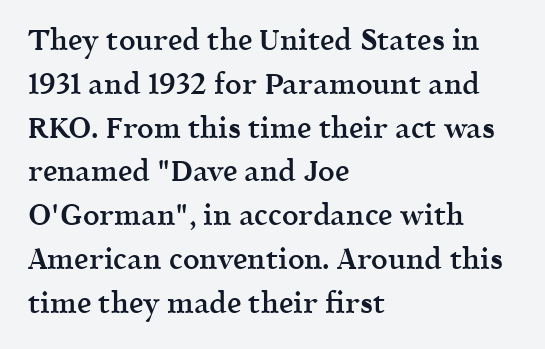
Leading: standard. Tracking here is standard; glyphs follow each other at the usual distance. Anything drawn beneath the words? Only blank space. These lines are set flush left with a ragged right edge.
